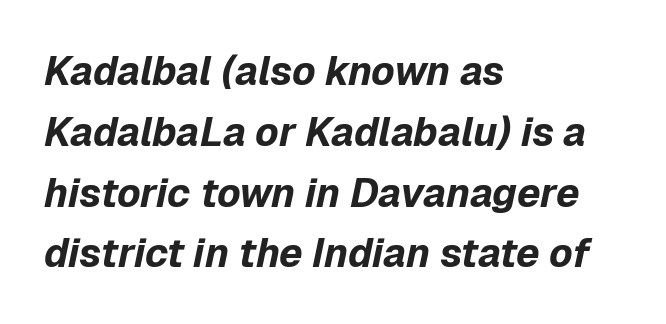
The image shows 40 px bold type, italic (leaning right); set left-aligned, normal line spacing (1.52x), normal letter spacing, not underlined; low stroke contrast and a medium x-height.
